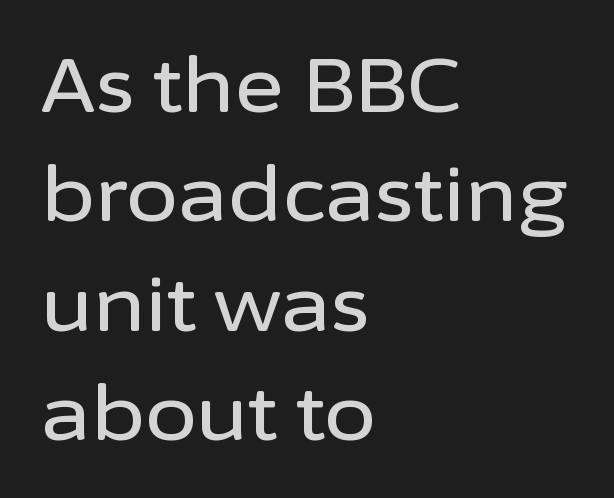
The line texture is even and compact thanks to regular tracking. Each letter keeps its own natural width here, so spacing adapts to shape. The letters stand upright; this is a roman face. I'd call this a sans setting — the letters go barefoot. The area under the type is left untouched.
